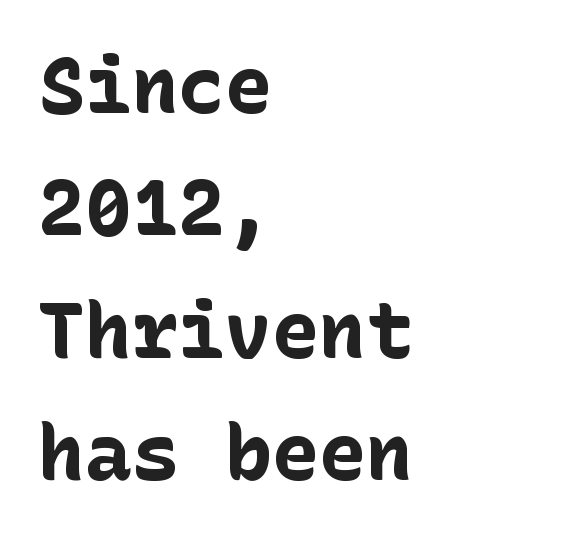
These lines sit exactly where default settings would place them. Every row of glyphs begins at an identical x-position on the left. On the weight axis this lands at bold, roughly 700. Only glyphs here, with clear space below each row. Is the letter spacing exaggerated? No — it looks like the ordinary default. These lines were composed using upright roman letters.
